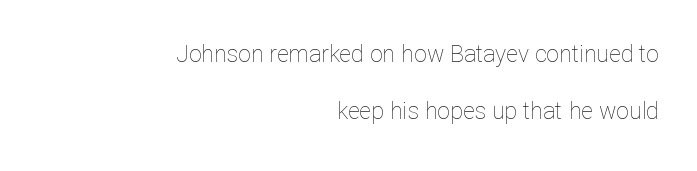
The image shows 23 px text type, upright; set right-aligned, loose line spacing (2.49x), normal letter spacing, not underlined.
